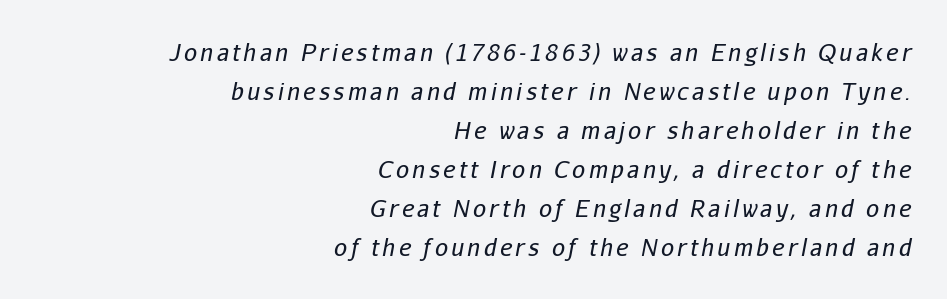
The image shows 23 px text type, italic (leaning right); set right-aligned, normal line spacing (1.7x), not underlined.
